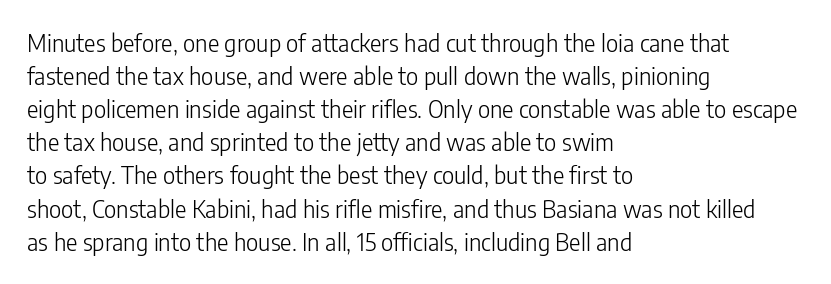
Horizontally, the lines are justified to the leading edge only. A roman cut, with each character standing at attention. The lines sit at an ordinary, default distance from one another. The font sits on the lighter half of the weight spectrum, regular included. Just letters on the line, the space beneath them empty. Standard letterfit; no display-style spreading of the glyphs.
